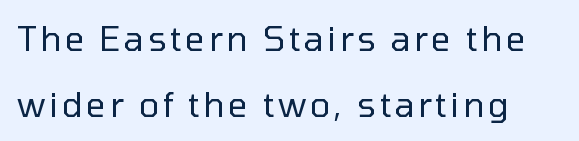
I'd call this a sans setting — the letters go barefoot. Each letter keeps its own natural width here, so spacing adapts to shape. Is this a heavy cut? Hardly; it is regular or lighter. The string is rendered with underlining switched off. This is the regular roman posture of the typeface. The designer dialed line spacing up above the default.
